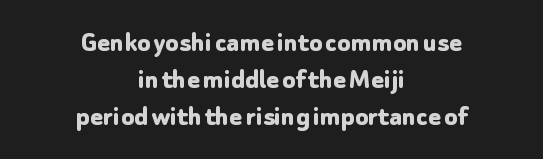
Q: Is the text bold? A: Yes.
Q: Is the text italic (slanted)? A: No, it is upright.
Q: Is the typeface a serif or a sans-serif typeface? A: Sans-serif.
Q: Is the text underlined? A: No.
Q: How is the paragraph aligned? A: Centered.
Q: Is the spacing between letters normal or unusually wide? A: Normal.
Q: Width (condensed, normal, or wide)? A: Normal.
Q: Stroke contrast? A: Low.
Q: x-height? A: Medium.
Q: Monospaced? A: No.
